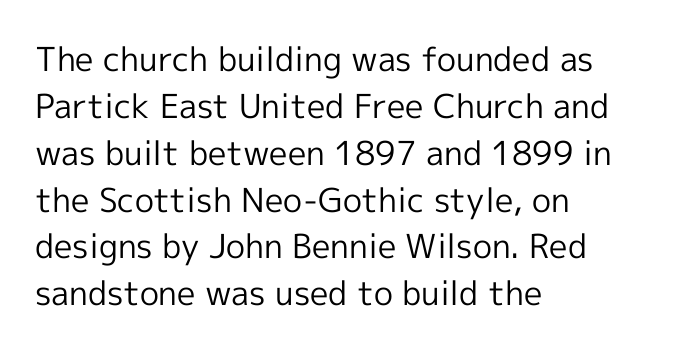
The image shows 33 px regular-weight sans-serif type, upright; set left-aligned, normal line spacing (1.42x), normal letter spacing, not underlined; a medium x-height.
